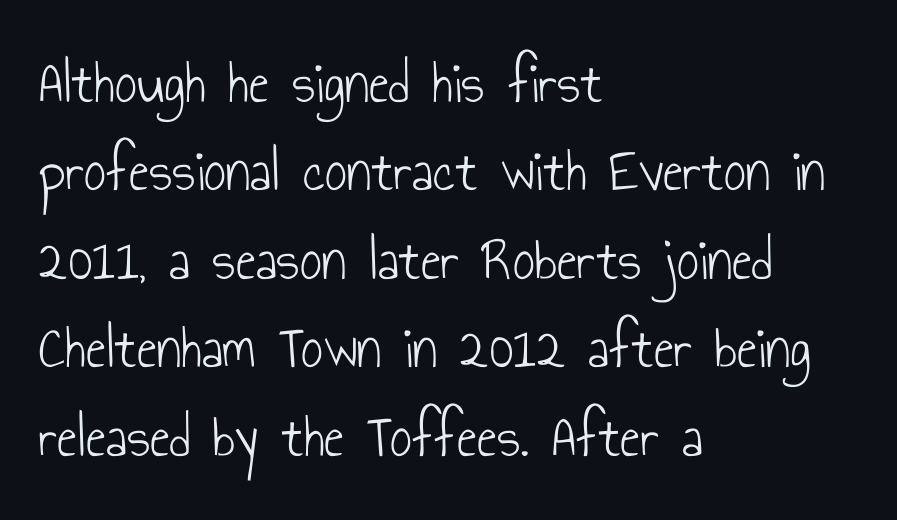
Bold? No — there's no thickening of the strokes. Horizontally, the lines are justified to the leading edge only. The letterforms sit shoulder to shoulder at normal distance. The rendering uses a moderate line-height, typical for paragraphs. Classification — sans serif.
